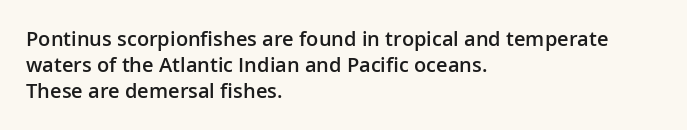
{"italic": "no", "bold": "semi", "underline": "no", "align": "left", "line_spacing": "normal", "line_spacing_ratio": 1.31, "letter_spacing": "normal", "letter_spacing_em": 0.0, "glyph_px": 20}
